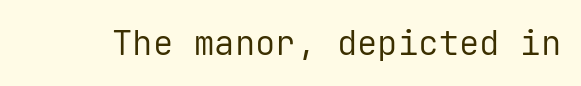
Q: Is the text bold? A: No.
Q: Is the text italic (slanted)? A: No, it is upright.
Q: Is the typeface a serif or a sans-serif typeface? A: Sans-serif.
Q: Is the text underlined? A: No.
Q: Is the spacing between letters normal or unusually wide? A: Normal.
Q: Width (condensed, normal, or wide)? A: Normal.
Q: Stroke contrast? A: Low.
Q: x-height? A: Medium.
Q: Monospaced? A: Yes.
